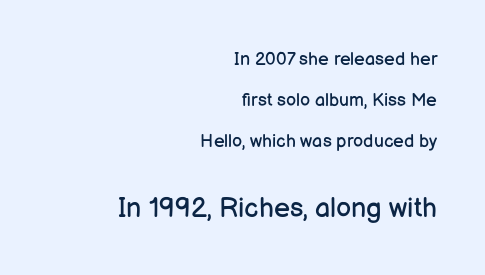
Q: Is the text bold? A: No.
Q: Is the text italic (slanted)? A: No, it is upright.
Q: Is the text underlined? A: No.
Q: How is the paragraph aligned? A: Right-aligned.
Q: Is the spacing between letters normal or unusually wide? A: Normal.
Q: Is the spacing between lines tight, normal or loose? A: Loose.
Q: Which block of text is set in a larger size, the first (top) or the second (bottom)? A: The second (bottom) one.
